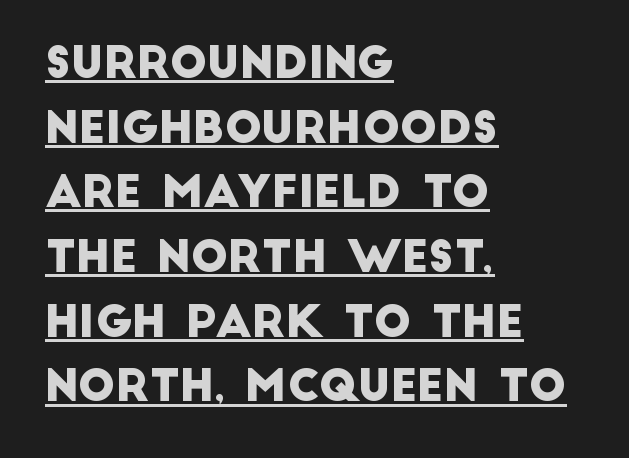
The rendering uses a moderate line-height, typical for paragraphs. A student would call this left alignment; a typographer would say flush left, rag right. Note the varied advance widths — an 'i' is clearly narrower than an 'm'. Underline: present. The rendering shows plain stroke endings on the letterforms — a sans-serif design. How are the letters spaced? Ordinarily, with no added tracking.
